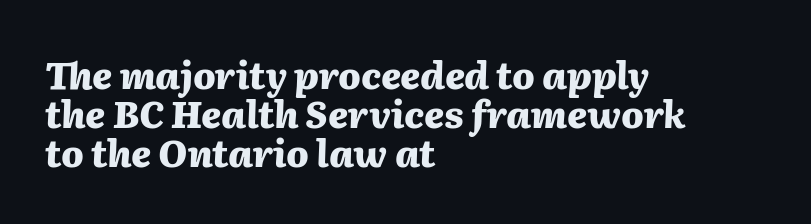
Does the copy run flush right? No — it runs flush left. Do the characters align in a grid? No, the font is proportional. Rule under the text: the space is simply empty. The whole block is typeset with a tilt.
